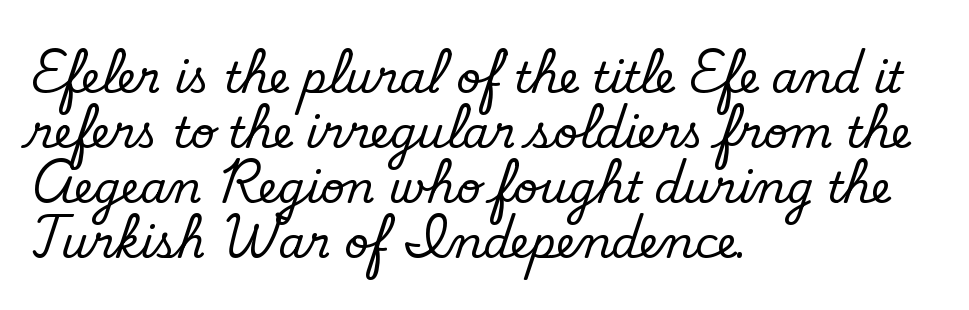
Q: Is the text bold? A: No.
Q: Is the typeface a serif or a sans-serif typeface? A: Sans-serif.
Q: Is the text underlined? A: No.
Q: How is the paragraph aligned? A: Left-aligned.
Q: Is the spacing between letters normal or unusually wide? A: Normal.
Q: Is the spacing between lines tight, normal or loose? A: Normal.
Q: Width (condensed, normal, or wide)? A: Normal.
Q: Stroke contrast? A: Low.
Q: x-height? A: Small.
Q: Monospaced? A: No.
